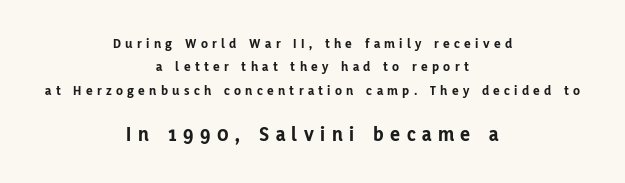
{"italic": "no", "bold": "yes", "underline": "no", "align": "center", "line_spacing": "normal", "line_spacing_ratio": 1.67, "letter_spacing": "wide", "letter_spacing_em": 0.31, "larger_block": "second", "size_ratio": 1.5, "glyph_px": 21}
